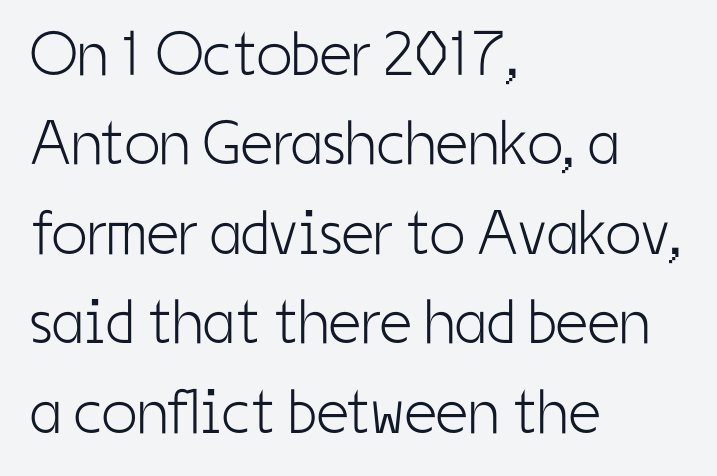
{"serif": "no", "italic": "no", "bold": "no", "weight": "light", "width": "condensed", "stroke_contrast": "low", "x_height": "medium", "monospaced": "no", "underline": "no", "align": "left", "line_spacing": "normal", "line_spacing_ratio": 1.42, "letter_spacing": "normal", "letter_spacing_em": 0.0, "glyph_px": 63}
